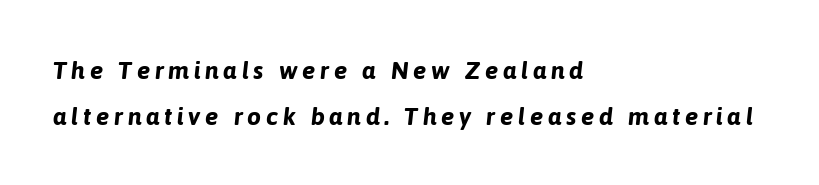
Typesetter's note: full bold, strokes at maximum text heaviness. Nobody drew a line under any word here. The whole block is typeset with a tilt. The ragged edge is on the right, which tells us the setting is flush left.
